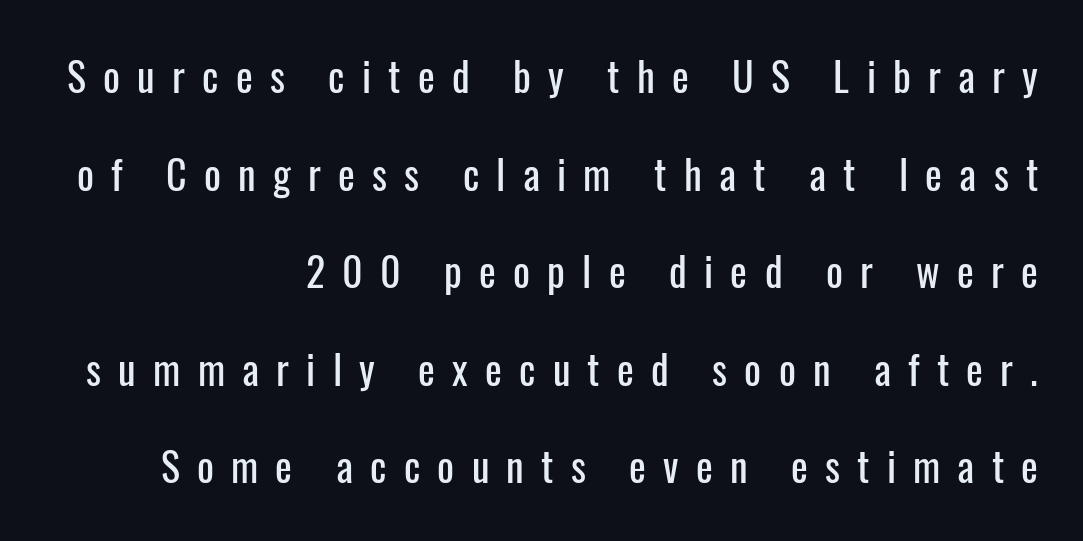
Letters rest on an invisible, unmarked baseline. The lines in this sample share a right terminus and differ only in where they begin. How would I describe the line gaps? Wide and relaxed. When letters stand straight like this, we call the style roman or upright. Note: no serifs on the glyphs. Here the designer chose a conventional face with non-uniform glyph widths.
